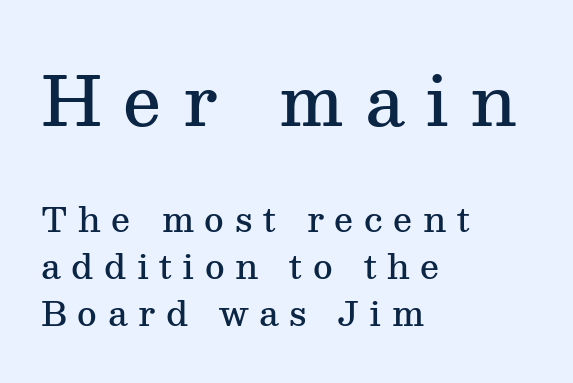
Is the letter spacing exaggerated? Yes — the characters are pushed far apart. Type style note: has serifs. Designer's note — italics off, roman on. The strokes are fattened partway — semibold, not bold. Bare-footed words on every line.
